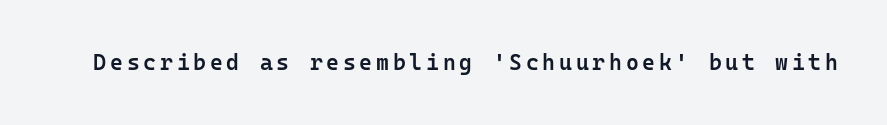
{"italic": "no", "bold": "semi", "underline": "no", "glyph_px": 22}
